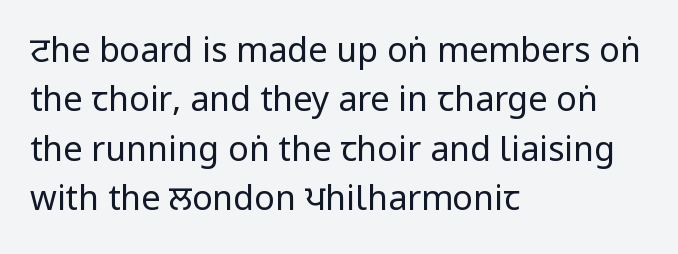
Posture: vertical. No letter is thick-stroked: the sample isn't bold. The baseline area is clear. Are there feet on the stems? There aren't — it's a sans. In terms of letterspacing, this is plain default setting.
